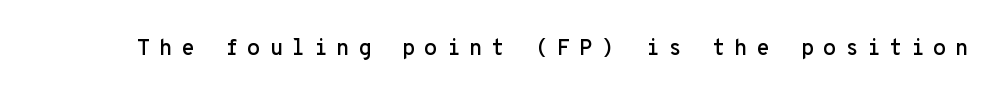
The space beneath each line is pristine and unruled. The typography opts for an upright posture over an oblique one. Loose tracking; the words dissolve into strings of separated letters.
